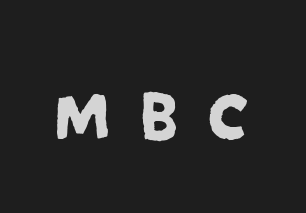
The image shows 72 px condensed sans-serif type; set unusually wide letter spacing (+0.4 em), not underlined; low stroke contrast and a large x-height.
